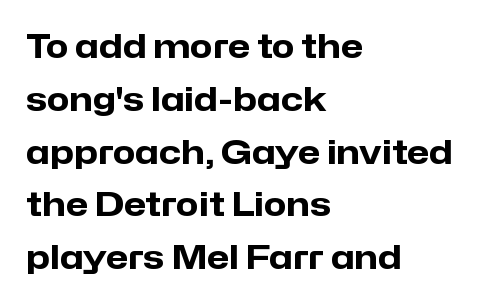
Style check: upright. Underlining? Definitely not there. Each letter keeps its own natural width here, so spacing adapts to shape. What's the leading like? Ordinary, nothing unusual. To sum up the face: it is a sans, with no serifs.
